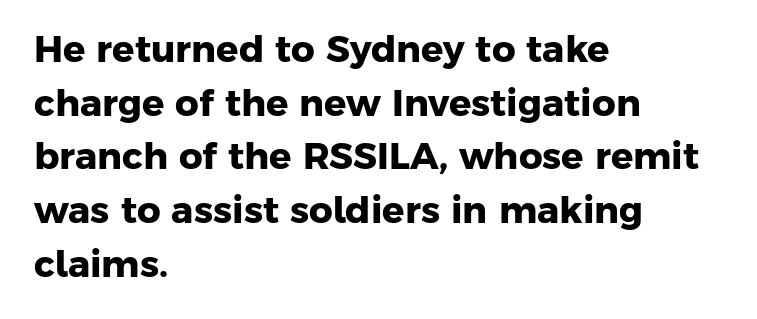
Q: Is the text bold? A: Yes.
Q: Is the typeface a serif or a sans-serif typeface? A: Sans-serif.
Q: Is the text underlined? A: No.
Q: How is the paragraph aligned? A: Left-aligned.
Q: Is the spacing between letters normal or unusually wide? A: Normal.
Q: Is the spacing between lines tight, normal or loose? A: Normal.
Q: Width (condensed, normal, or wide)? A: Normal.
Q: Stroke contrast? A: Low.
Q: x-height? A: Medium.
Q: Monospaced? A: No.
